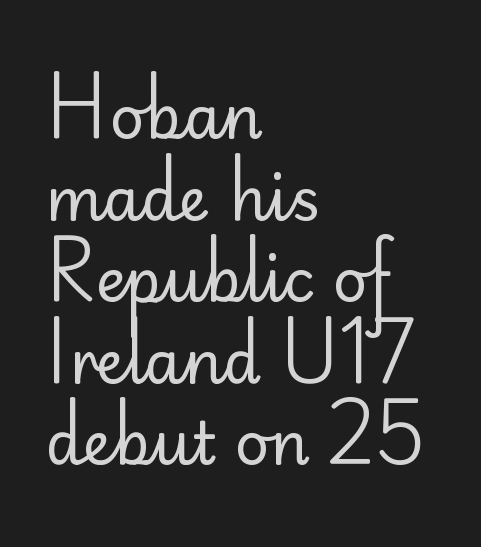
Q: Is the text bold? A: No.
Q: Is the text italic (slanted)? A: No, it is upright.
Q: Is the typeface a serif or a sans-serif typeface? A: Sans-serif.
Q: Is the text underlined? A: No.
Q: How is the paragraph aligned? A: Left-aligned.
Q: Is the spacing between letters normal or unusually wide? A: Normal.
Q: Is the spacing between lines tight, normal or loose? A: Normal.
Q: Width (condensed, normal, or wide)? A: Normal.
Q: Stroke contrast? A: Low.
Q: x-height? A: Small.
Q: Monospaced? A: No.
